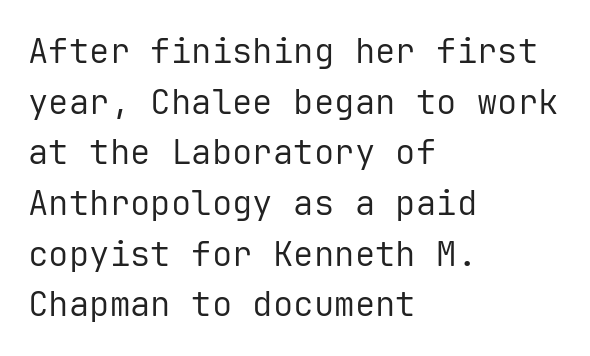
{"serif": "no", "italic": "no", "bold": "no", "weight": "regular", "width": "normal", "stroke_contrast": "low", "x_height": "medium", "monospaced": "yes", "underline": "no", "align": "left", "line_spacing": "normal", "line_spacing_ratio": 1.49, "letter_spacing": "normal", "letter_spacing_em": 0.0, "glyph_px": 34}
